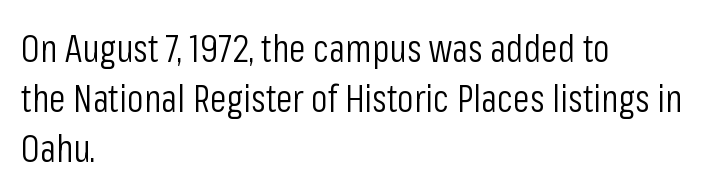
{"serif": "no", "italic": "no", "bold": "no", "weight": "light", "width": "condensed", "stroke_contrast": "low", "x_height": "medium", "monospaced": "no", "underline": "no", "align": "left", "line_spacing": "normal", "line_spacing_ratio": 1.31, "letter_spacing": "normal", "letter_spacing_em": 0.0, "glyph_px": 38}
